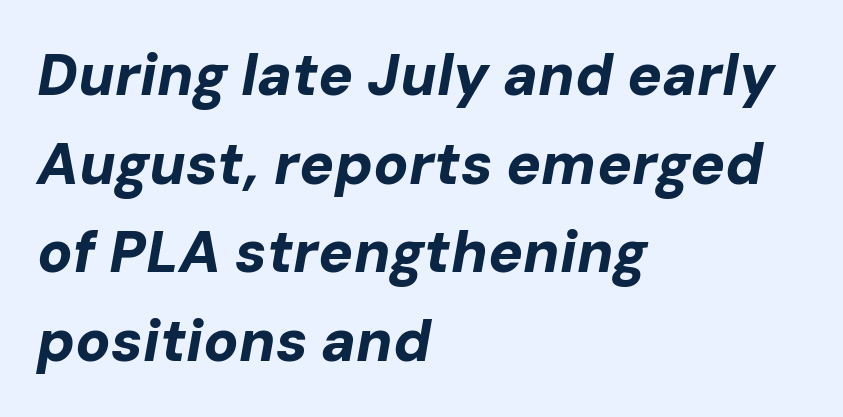
Q: Is the text bold? A: Yes.
Q: Is the text italic (slanted)? A: Yes, it leans right by about 10 degrees.
Q: Is the text underlined? A: No.
Q: How is the paragraph aligned? A: Left-aligned.
Q: Is the spacing between letters normal or unusually wide? A: Normal.
Q: Is the spacing between lines tight, normal or loose? A: Normal.
Q: Width (condensed, normal, or wide)? A: Normal.
Q: Stroke contrast? A: Low.
Q: x-height? A: Medium.
Q: Monospaced? A: No.
